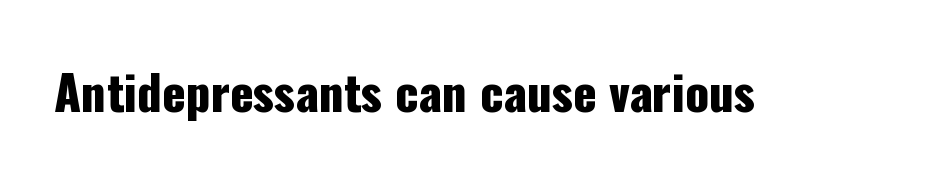
Q: Is the text italic (slanted)? A: No, it is upright.
Q: Is the typeface a serif or a sans-serif typeface? A: Sans-serif.
Q: Is the text underlined? A: No.
Q: Is the spacing between letters normal or unusually wide? A: Normal.
Q: Width (condensed, normal, or wide)? A: Condensed.
Q: Stroke contrast? A: Low.
Q: x-height? A: Medium.
Q: Monospaced? A: No.
